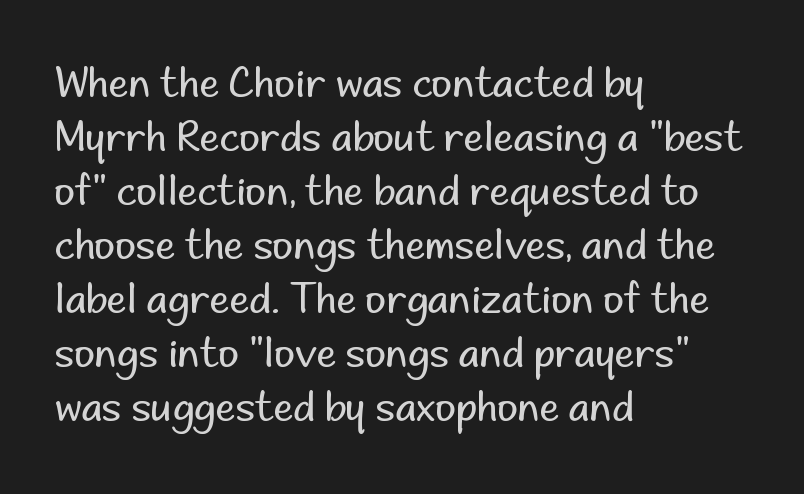
{"serif": "no", "italic": "no", "bold": "no", "weight": "regular", "width": "normal", "stroke_contrast": "low", "x_height": "small", "monospaced": "no", "underline": "no", "align": "left", "line_spacing": "normal", "line_spacing_ratio": 1.35, "letter_spacing": "normal", "letter_spacing_em": 0.0, "glyph_px": 40}
